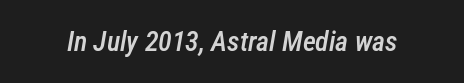
Q: Is the text bold? A: Semi-bold.
Q: Is the text italic (slanted)? A: Yes, it leans right by about 12 degrees.
Q: Is the text underlined? A: No.
Q: Is the spacing between letters normal or unusually wide? A: Normal.
Q: Width (condensed, normal, or wide)? A: Condensed.
Q: Stroke contrast? A: Low.
Q: x-height? A: Medium.
Q: Monospaced? A: No.
